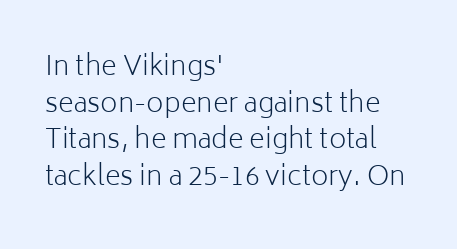
Q: Is the text bold? A: No.
Q: Is the text italic (slanted)? A: No, it is upright.
Q: Is the text underlined? A: No.
Q: How is the paragraph aligned? A: Left-aligned.
Q: Is the spacing between letters normal or unusually wide? A: Normal.
Q: Is the spacing between lines tight, normal or loose? A: Normal.
